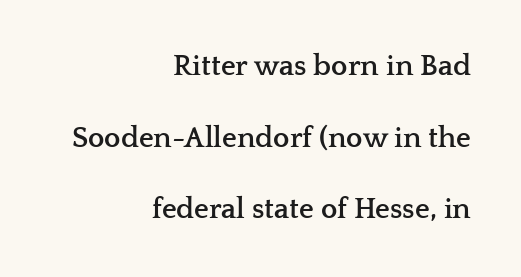
Upright lettering throughout. The rendering uses a large line-height, opening up the rows. Tracking here is standard; glyphs follow each other at the usual distance. Casual observation: everything's shoved over to the right. A dark, heavy texture on the line: the type is bold. Is this a fixed-width face? No — the glyphs have proportional, varying widths.
